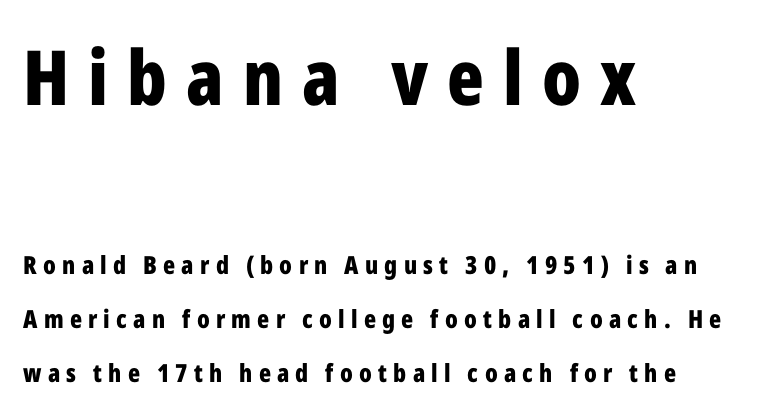
You could not count columns in this text — the font is proportionally spaced. The string is rendered with underlining switched off. If you drew a line through each stem, it would be perfectly vertical. The font is running at its bold setting. Look at the tracking — it's clearly loosened, letters drifting apart. This sample is left-justified, so line endings fall wherever the words run out.
